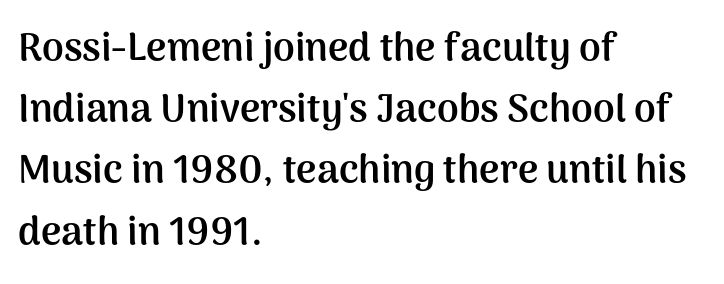
Q: Is the text bold? A: Yes.
Q: Is the text italic (slanted)? A: No, it is upright.
Q: Is the typeface a serif or a sans-serif typeface? A: Sans-serif.
Q: Is the text underlined? A: No.
Q: How is the paragraph aligned? A: Left-aligned.
Q: Is the spacing between letters normal or unusually wide? A: Normal.
Q: Is the spacing between lines tight, normal or loose? A: Normal.
Q: Width (condensed, normal, or wide)? A: Normal.
Q: Stroke contrast? A: Medium.
Q: x-height? A: Medium.
Q: Monospaced? A: No.
